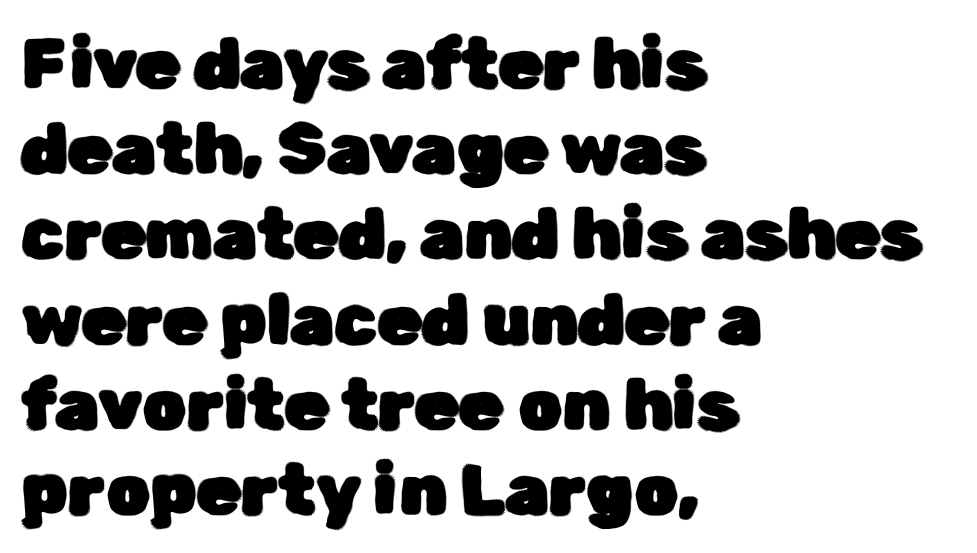
The image shows 71 px sans-serif type, upright; set left-aligned, line spacing 1.2x, normal letter spacing, not underlined; low stroke contrast and a medium x-height.
